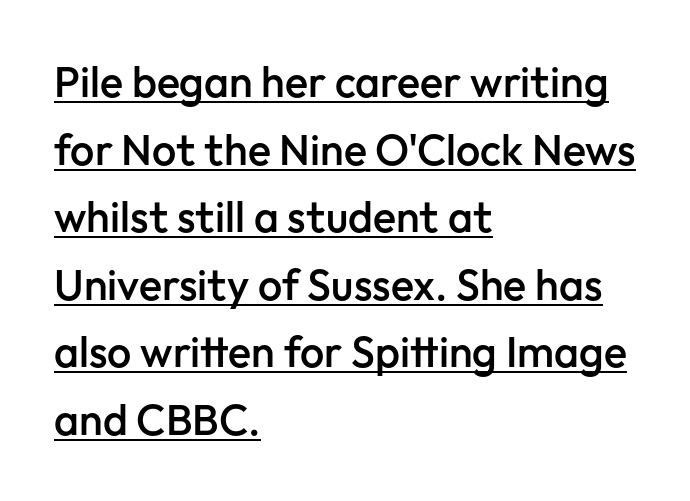
{"serif": "no", "italic": "no", "bold": "semi", "weight": "semibold", "width": "normal", "stroke_contrast": "low", "x_height": "medium", "monospaced": "no", "underline": "yes", "align": "left", "line_spacing": "normal", "line_spacing_ratio": 1.57, "letter_spacing": "normal", "letter_spacing_em": 0.0, "glyph_px": 43}
